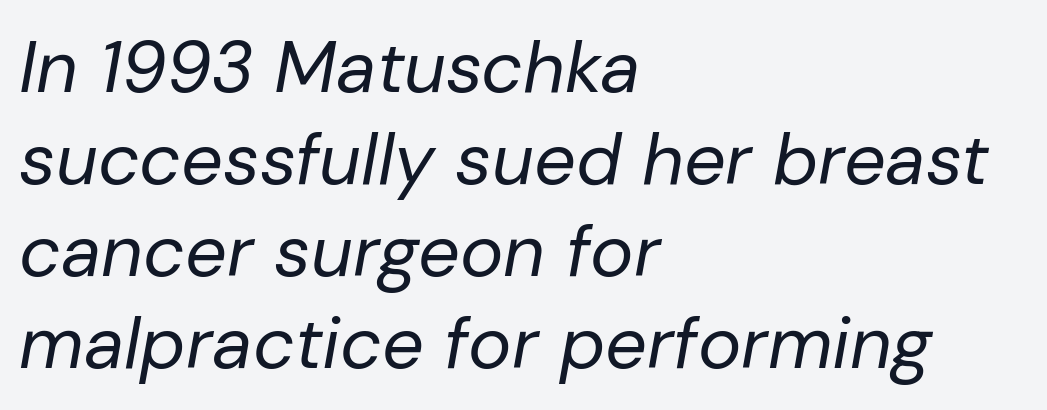
The image shows 73 px regular-weight type, italic (leaning right); set left-aligned, normal line spacing (1.26x), normal letter spacing, not underlined; low stroke contrast and a medium x-height.
